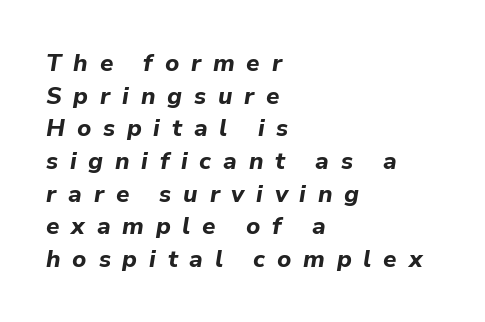
Caption: expanded tracking, letters set apart. I'd describe the lettering as bold — thick and assertive. Regarding leading, the lines here are spaced in the standard way. Unmarked baselines from the first word to the last. If you drew a ruler down the left edge, every line would touch it. Characters are canted at an angle relative to the baseline's perpendicular.
